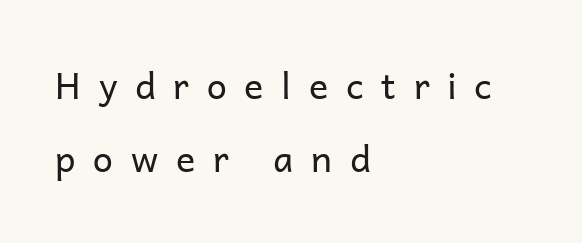
{"serif": "no", "italic": "no", "bold": "no", "weight": "regular", "width": "normal", "stroke_contrast": "low", "x_height": "medium", "monospaced": "no", "underline": "no", "align": "left", "line_spacing": "loose", "line_spacing_ratio": 2.04, "letter_spacing": "wide", "letter_spacing_em": 0.49, "glyph_px": 36}
